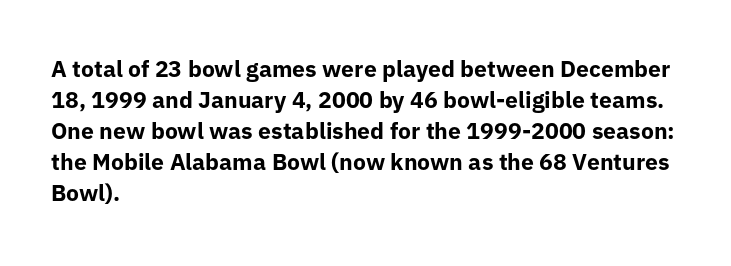
Q: Is the text bold? A: Yes.
Q: Is the text italic (slanted)? A: No, it is upright.
Q: Is the text underlined? A: No.
Q: How is the paragraph aligned? A: Left-aligned.
Q: Is the spacing between letters normal or unusually wide? A: Normal.
Q: Is the spacing between lines tight, normal or loose? A: Normal.
